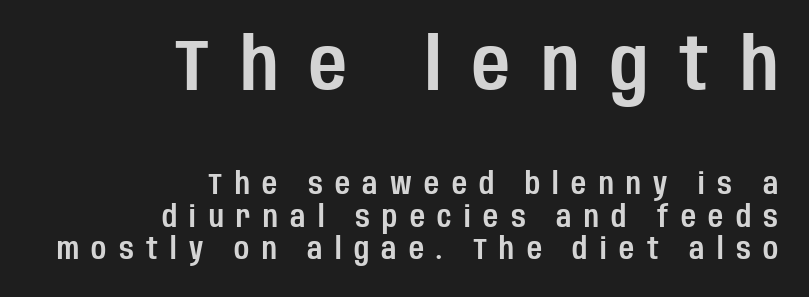
{"serif": "no", "italic": "no", "width": "condensed", "stroke_contrast": "low", "x_height": "large", "monospaced": "no", "underline": "no", "align": "right", "line_spacing": "tight", "line_spacing_ratio": 1.11, "letter_spacing": "wide", "letter_spacing_em": 0.43, "larger_block": "first", "size_ratio": 2.52, "glyph_px": 73}
